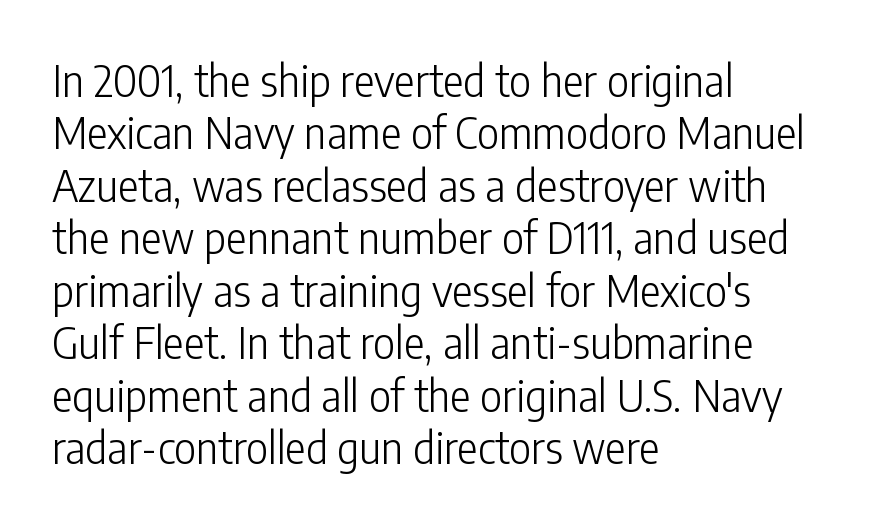
Note the varied advance widths — an 'i' is clearly narrower than an 'm'. The space directly below the letters is spotless. Short note: letters normally spaced. Short and long lines alike share a common starting point at left. Stems and bowls with no extra thickness — not bold.
